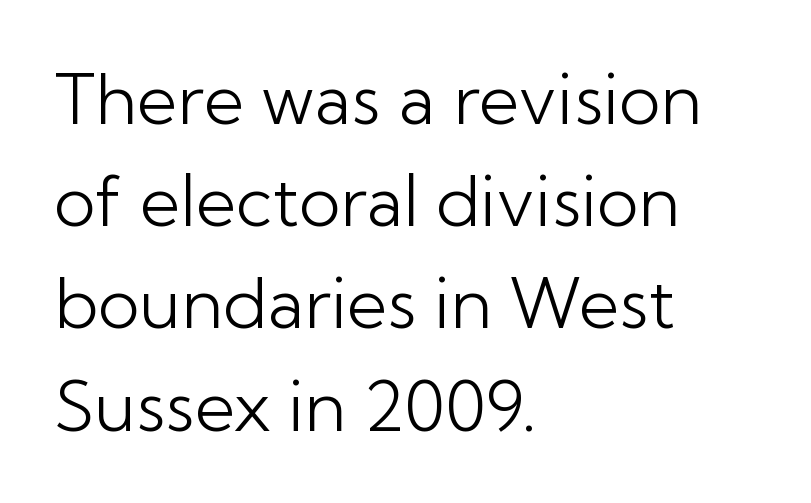
The image shows 70 px light sans-serif type, upright; set left-aligned, normal line spacing (1.46x), normal letter spacing, not underlined; low stroke contrast and a medium x-height.
